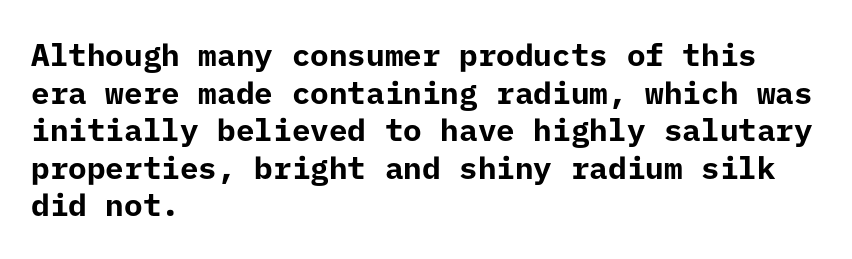
Q: Is the text bold? A: Yes.
Q: Is the text italic (slanted)? A: No, it is upright.
Q: Is the typeface a serif or a sans-serif typeface? A: Sans-serif.
Q: Is the text underlined? A: No.
Q: How is the paragraph aligned? A: Left-aligned.
Q: Is the spacing between letters normal or unusually wide? A: Normal.
Q: Width (condensed, normal, or wide)? A: Normal.
Q: Stroke contrast? A: Low.
Q: x-height? A: Medium.
